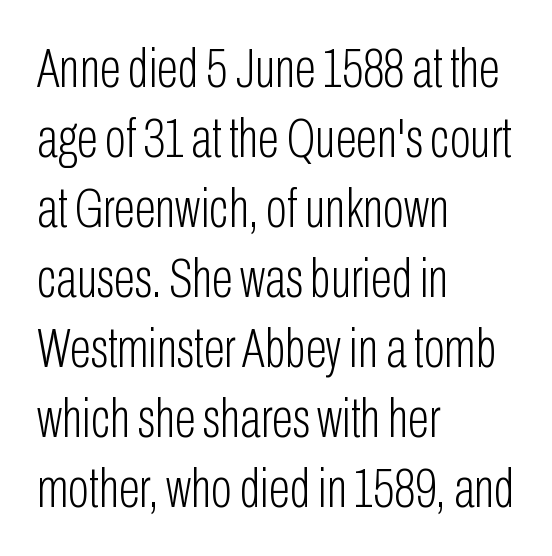
Q: Is the text bold? A: No.
Q: Is the text italic (slanted)? A: No, it is upright.
Q: Is the typeface a serif or a sans-serif typeface? A: Sans-serif.
Q: Is the text underlined? A: No.
Q: How is the paragraph aligned? A: Left-aligned.
Q: Is the spacing between letters normal or unusually wide? A: Normal.
Q: Is the spacing between lines tight, normal or loose? A: Normal.
Q: Width (condensed, normal, or wide)? A: Condensed.
Q: Stroke contrast? A: Low.
Q: x-height? A: Medium.
Q: Monospaced? A: No.
